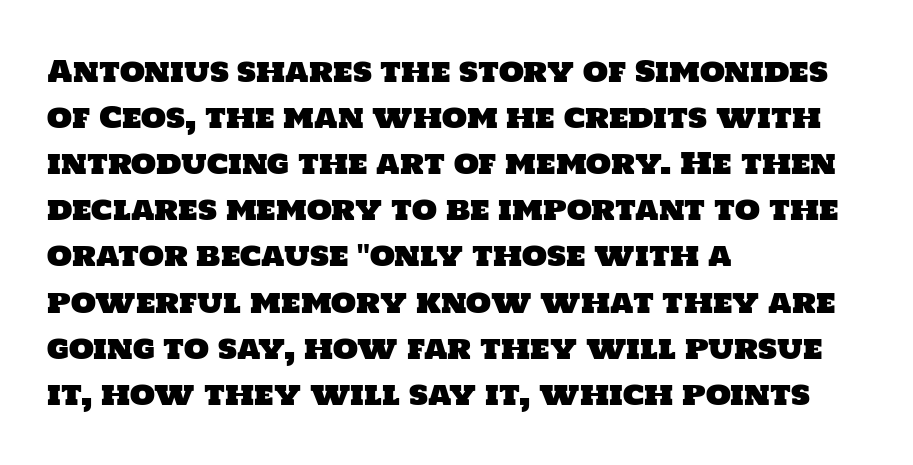
Q: Is the typeface a serif or a sans-serif typeface? A: Sans-serif.
Q: Is the text underlined? A: No.
Q: How is the paragraph aligned? A: Left-aligned.
Q: Is the spacing between letters normal or unusually wide? A: Normal.
Q: Is the spacing between lines tight, normal or loose? A: Normal.
Q: Width (condensed, normal, or wide)? A: Normal.
Q: Stroke contrast? A: Low.
Q: x-height? A: Large.
Q: Monospaced? A: No.
